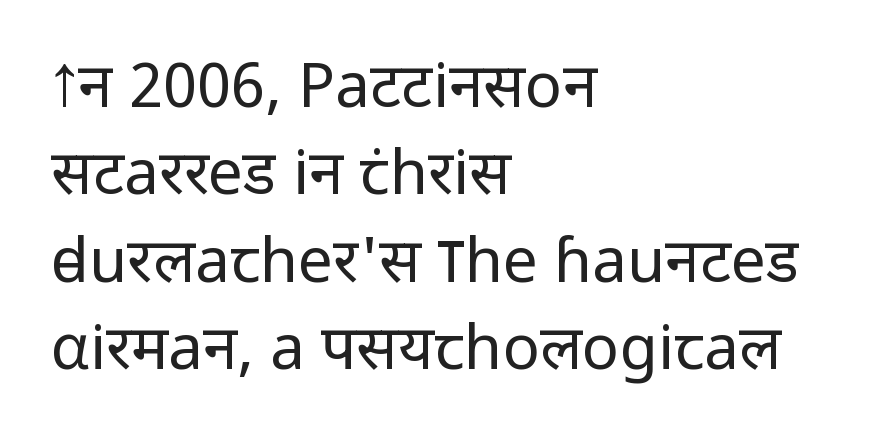
The image shows 62 px regular-weight sans-serif type, upright; set left-aligned, normal line spacing (1.41x), normal letter spacing, not underlined; low stroke contrast and a medium x-height.
